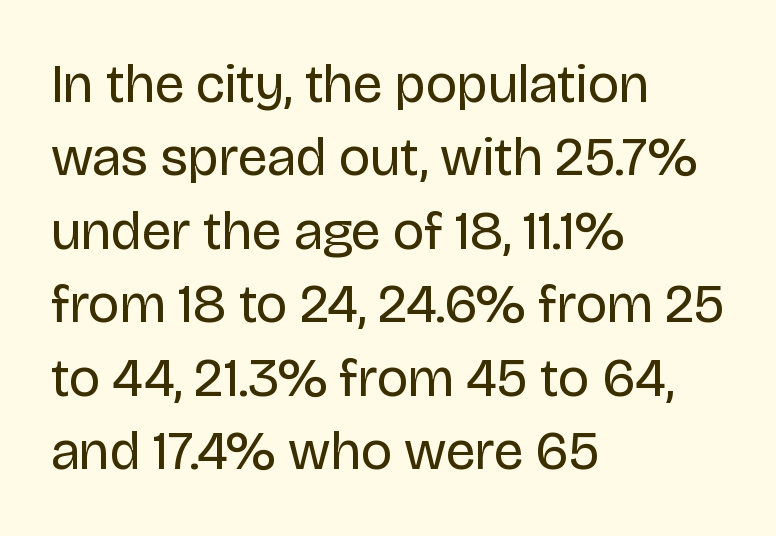
The image shows 54 px regular-weight sans-serif type, upright; set left-aligned, normal line spacing (1.36x), normal letter spacing, not underlined; low stroke contrast and a large x-height.
